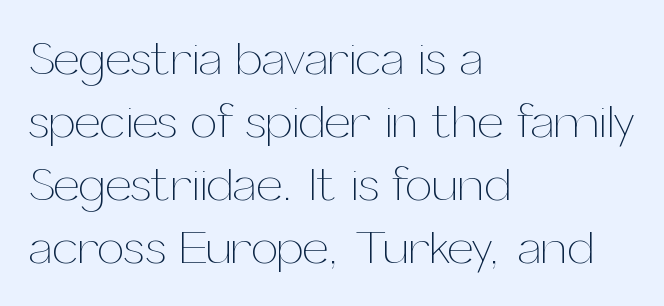
Ordinary non-slanted type is in use. The passage shown is typed in a proportional face where columns would drift. Tracking here is standard; glyphs follow each other at the usual distance. The text block is weighted toward the left margin, trailing off unevenly rightward.
